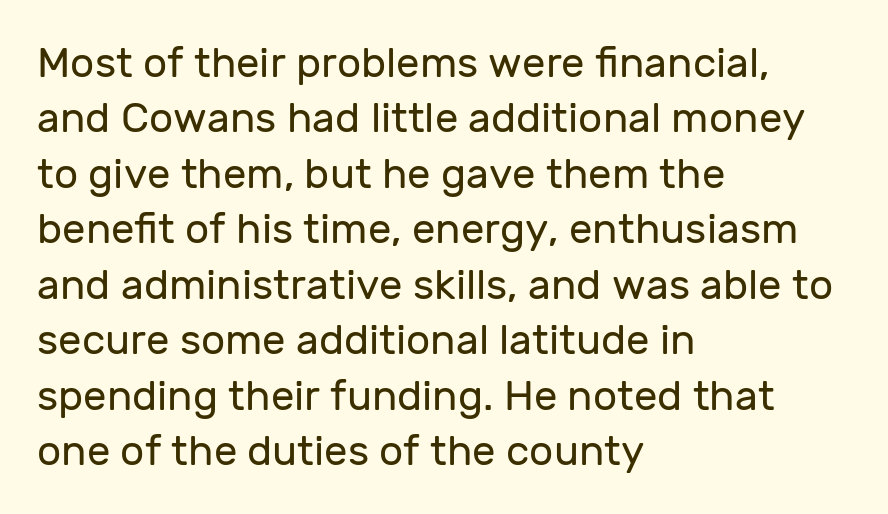
The image shows 42 px regular-weight sans-serif type, upright; set left-aligned, normal line spacing (1.32x), normal letter spacing, not underlined; low stroke contrast and a medium x-height.
